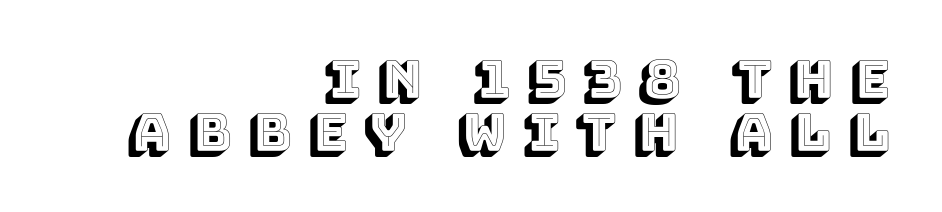
Is the letter spacing exaggerated? Yes — the characters are pushed far apart. This rendering features lettering with no underline. The letters stand upright; this is a roman face. Line endings align vertically; line beginnings do not. Each letter keeps its own natural width here, so spacing adapts to shape. Tightly led — the rows are bunched.
